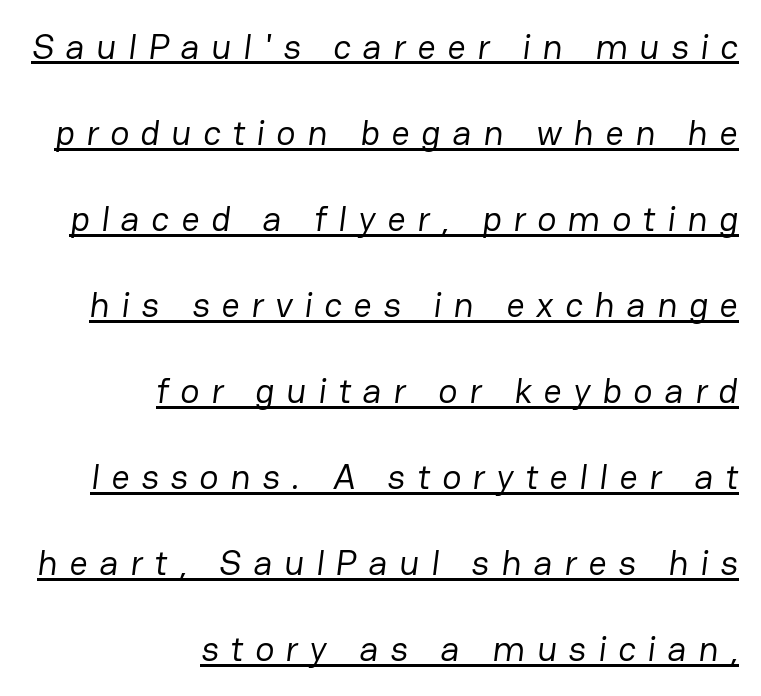
The image shows 36 px regular-weight sans-serif type; set right-aligned, loose line spacing (2.39x), unusually wide letter spacing (+0.32 em), underlined; low stroke contrast and a medium x-height.
